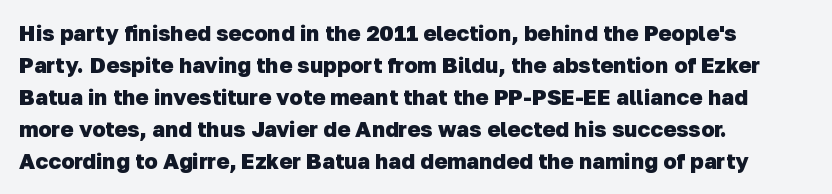
The paragraph has a hard left edge and a soft right edge. Beneath every word, the page is bare. As a designer I'd log this as weight 700, bold. Look at the tracking — it's just the regular setting, nothing added.
